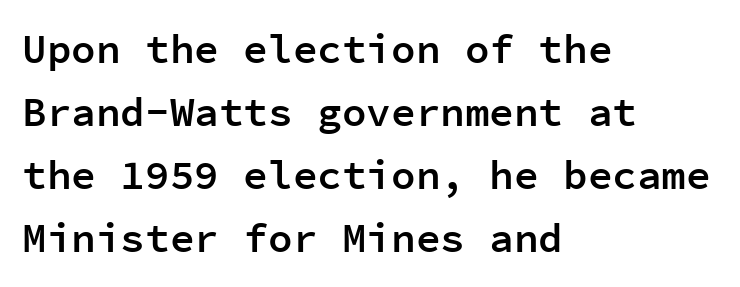
The image shows 41 px semibold sans-serif type, upright, monospaced; set left-aligned, normal line spacing (1.54x), normal letter spacing, not underlined; low stroke contrast and a medium x-height.
